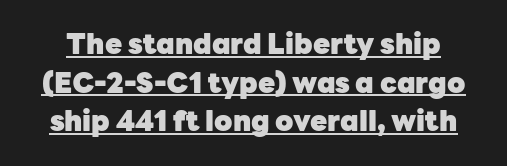
Compared with undecorated copy, this sample adds a rule below the words. Notice how the stems are strictly vertical — no italics here. A typesetter would call this proportional, since set widths differ per character. If you measured baseline to baseline, you'd find a middling distance. Thick stems and heavy bowls — unmistakably bold. Characters follow at the spacing the type designer built in.
